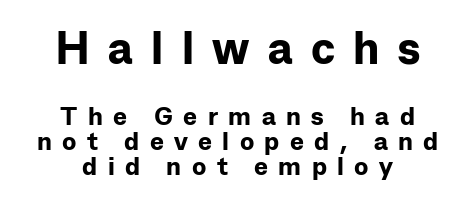
{"serif": "no", "italic": "no", "bold": "yes", "weight": "bold", "width": "normal", "stroke_contrast": "low", "x_height": "medium", "monospaced": "no", "underline": "no", "align": "center", "line_spacing": "tight", "line_spacing_ratio": 0.96, "letter_spacing": "wide", "letter_spacing_em": 0.4, "larger_block": "first", "size_ratio": 1.77, "glyph_px": 46}
